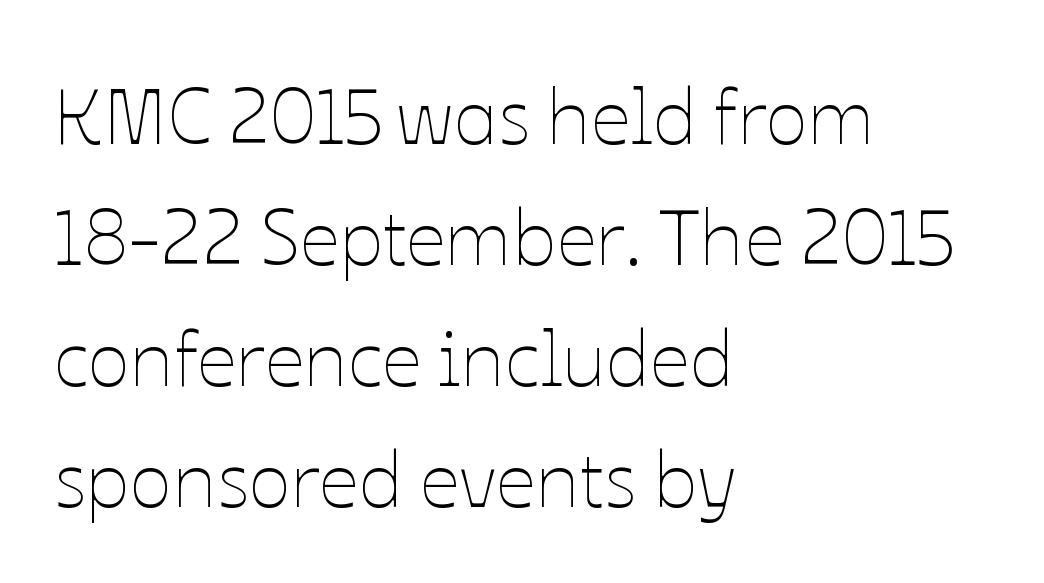
{"italic": "no", "bold": "no", "weight": "thin", "width": "normal", "stroke_contrast": "low", "x_height": "medium", "monospaced": "no", "underline": "no", "align": "left", "line_spacing": "normal", "line_spacing_ratio": 1.53, "letter_spacing": "normal", "letter_spacing_em": 0.0, "glyph_px": 79}
